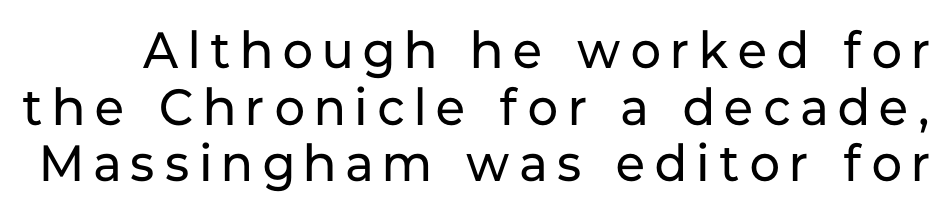
The image shows 51 px regular-weight sans-serif type, upright; set tight line spacing (1.11x), unusually wide letter spacing (+0.21 em), not underlined; low stroke contrast and a medium x-height.
